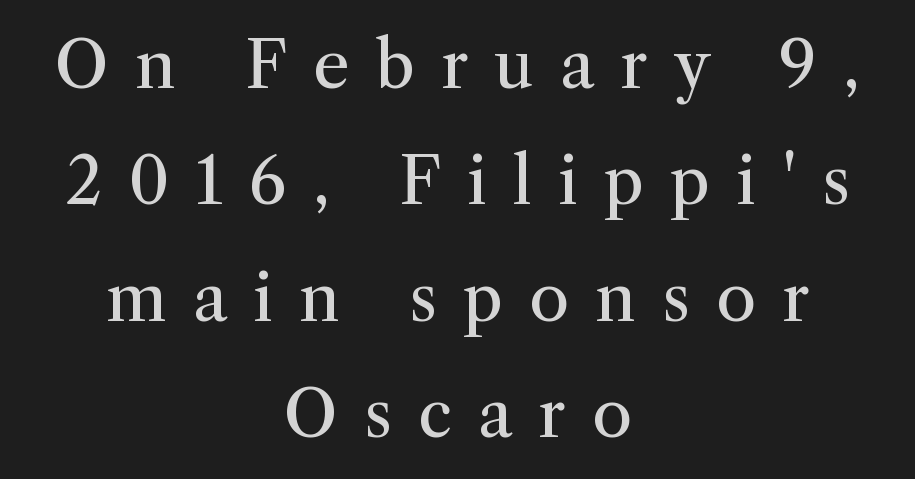
The image shows 65 px regular-weight serif type, upright; set centered, line spacing 1.79x, unusually wide letter spacing (+0.4 em), not underlined; medium stroke contrast and a medium x-height.
